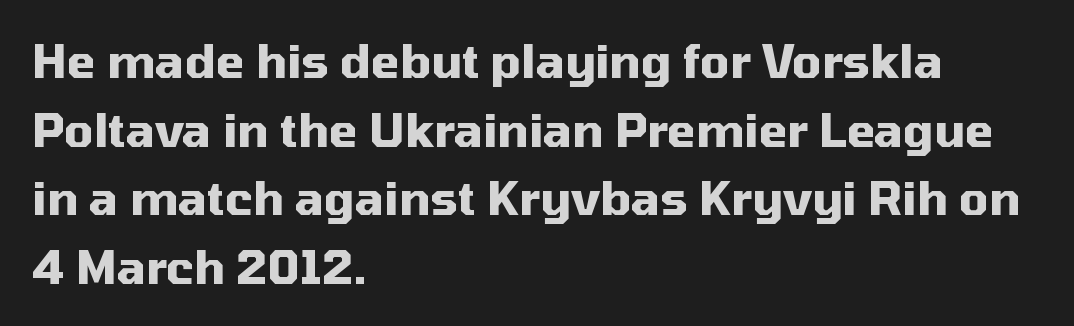
{"serif": "no", "italic": "no", "bold": "yes", "weight": "heavy", "width": "normal", "stroke_contrast": "medium", "x_height": "medium", "monospaced": "no", "underline": "no", "align": "left", "line_spacing": "normal", "line_spacing_ratio": 1.49, "letter_spacing": "normal", "letter_spacing_em": 0.0, "glyph_px": 46}
